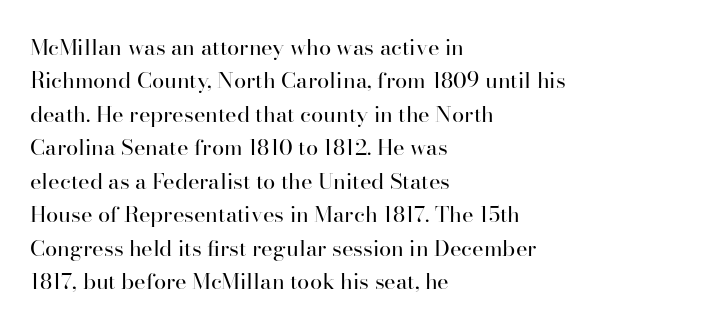
Summary of vertical rhythm: regular, with standard interline spacing. No extra ink here — the face is not bold. Quick note: not italic, upright. Horizontal alignment here is leftward, the default for most running prose.
